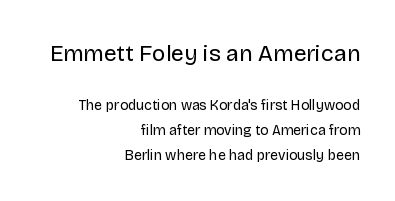
The typesetter chose a ragged-left arrangement here. Stems and bowls with no extra thickness — not bold. Which of the two is more prominent by size? The first, at the top. These lines were composed using upright roman letters.
